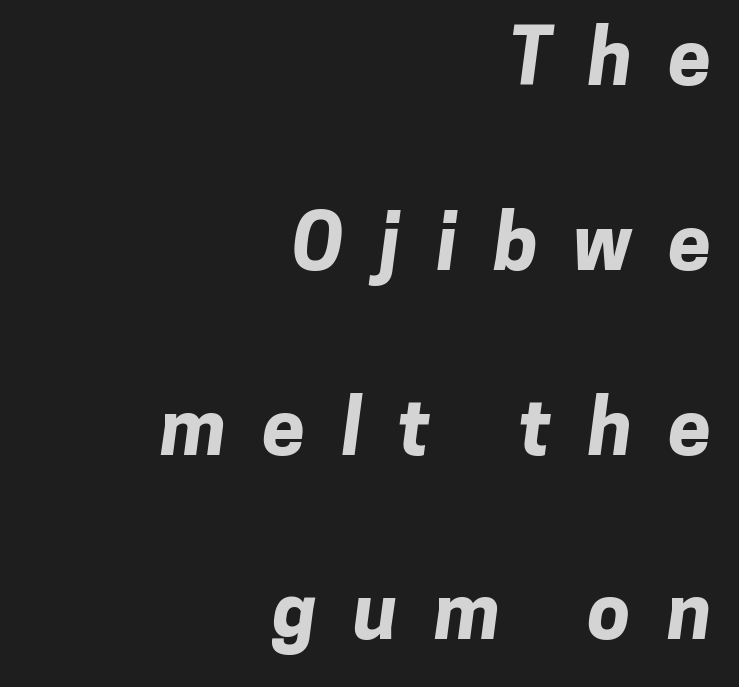
These lines stack with their right ends in a neat column. Between one letter and the next there's a generous, obvious gap. Notice the wide empty band between every row — that's loose leading. Descender tails drop into unmarked territory.
